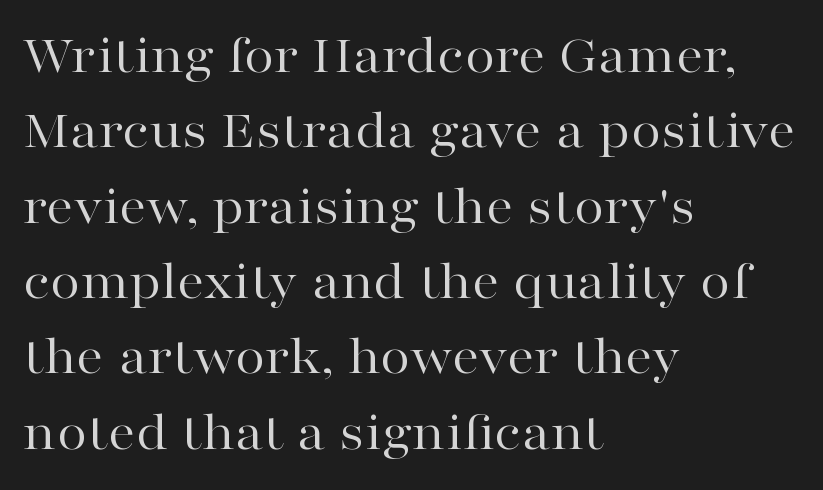
This is roman type, the default non-slanted kind. Lines of text with bare space underneath. Reading down the column, the eye jumps a familiar distance to each next line. The typesetting does not lean heavy: it is not bold. I'd call this a serif setting — the letters wear small feet. Is the block centered? No — it sits flush against the left margin.
